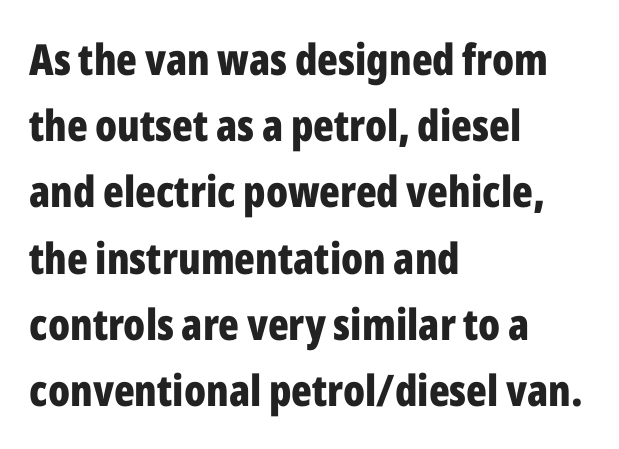
{"serif": "no", "italic": "no", "bold": "yes", "weight": "bold", "width": "condensed", "stroke_contrast": "low", "x_height": "medium", "monospaced": "no", "underline": "no", "align": "left", "line_spacing": "normal", "line_spacing_ratio": 1.54, "letter_spacing": "normal", "letter_spacing_em": 0.0, "glyph_px": 43}
